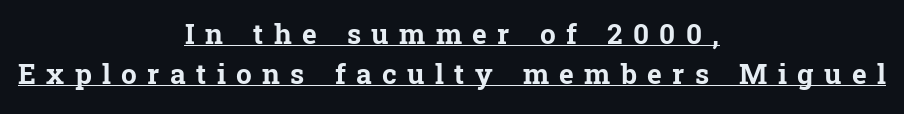
Q: Is the text bold? A: Yes.
Q: Is the text italic (slanted)? A: No, it is upright.
Q: Is the typeface a serif or a sans-serif typeface? A: Serif.
Q: Is the text underlined? A: Yes.
Q: How is the paragraph aligned? A: Centered.
Q: Is the spacing between letters normal or unusually wide? A: Unusually wide.
Q: Is the spacing between lines tight, normal or loose? A: Normal.
Q: Width (condensed, normal, or wide)? A: Normal.
Q: Stroke contrast? A: Low.
Q: x-height? A: Medium.
Q: Monospaced? A: No.
